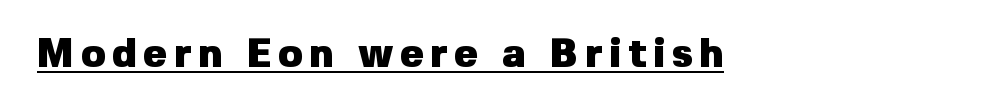
{"serif": "no", "italic": "no", "bold": "yes", "weight": "heavy", "width": "normal", "stroke_contrast": "low", "x_height": "medium", "monospaced": "no", "underline": "yes", "glyph_px": 40}
